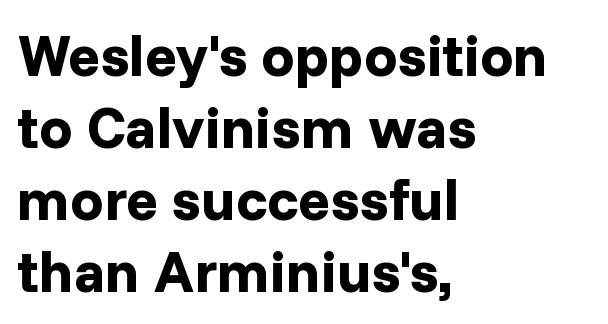
This rendering features lettering with no underline. Check where the strokes stop: nothing finishes them off — pure sans. Typesetter's note: full bold, strokes at maximum text heaviness. These lines are rendered in a variable-pitch font. Does extra space separate the letters? No, they use regular spacing.
